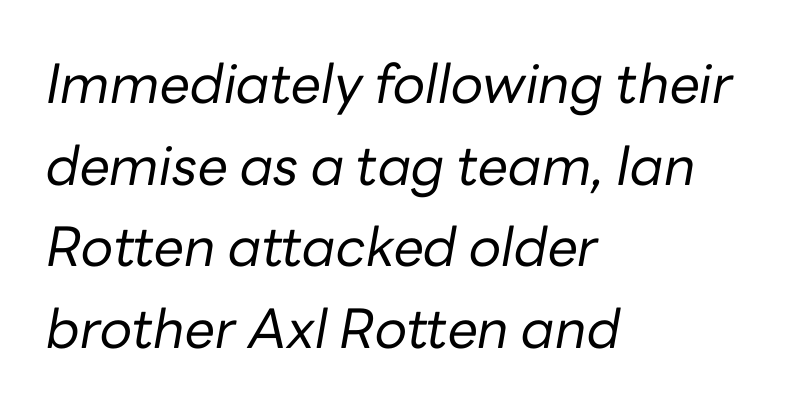
Q: Is the text bold? A: No.
Q: Is the text italic (slanted)? A: Yes, it leans right by about 10 degrees.
Q: Is the text underlined? A: No.
Q: How is the paragraph aligned? A: Left-aligned.
Q: Is the spacing between letters normal or unusually wide? A: Normal.
Q: Is the spacing between lines tight, normal or loose? A: Normal.
Q: Width (condensed, normal, or wide)? A: Normal.
Q: Stroke contrast? A: Low.
Q: x-height? A: Medium.
Q: Monospaced? A: No.
